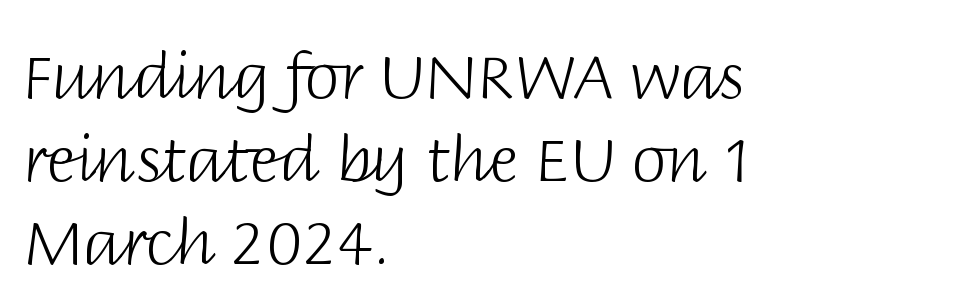
The image shows 63 px light sans-serif type, upright; set left-aligned, normal line spacing (1.32x), normal letter spacing, not underlined; low stroke contrast and a large x-height.
